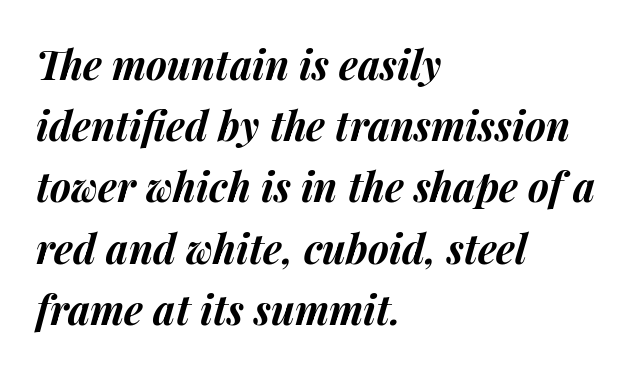
{"italic": "yes", "lean": "right", "slant_degrees": 14, "bold": "yes", "weight": "bold", "width": "normal", "stroke_contrast": "medium", "x_height": "medium", "monospaced": "no", "underline": "no", "align": "left", "line_spacing": "normal", "line_spacing_ratio": 1.53, "letter_spacing": "normal", "letter_spacing_em": 0.0, "glyph_px": 40}
